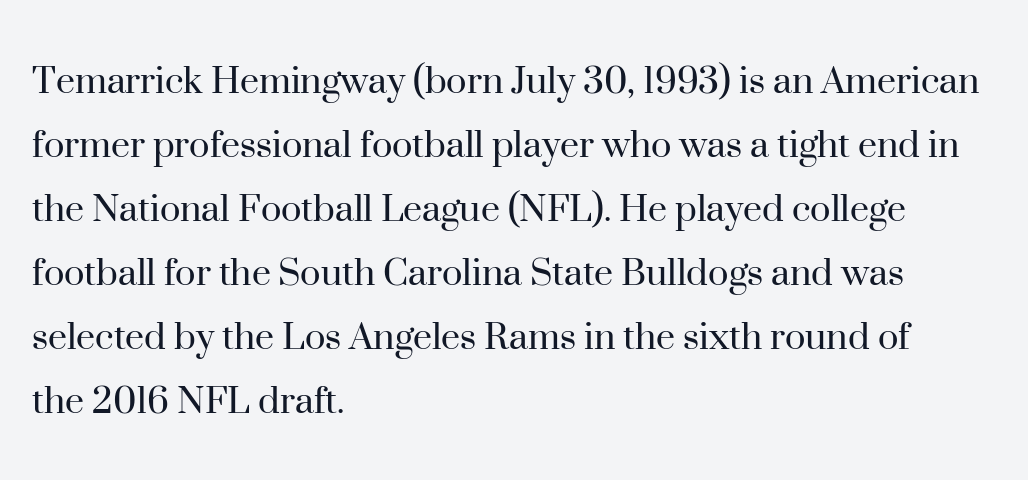
{"serif": "yes", "italic": "no", "bold": "no", "weight": "regular", "width": "normal", "stroke_contrast": "high", "x_height": "small", "monospaced": "no", "underline": "no", "align": "left", "line_spacing": "normal", "line_spacing_ratio": 1.49, "letter_spacing": "normal", "letter_spacing_em": 0.0, "glyph_px": 43}
